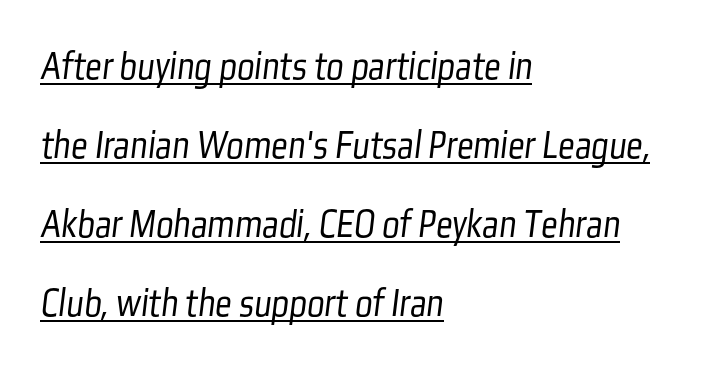
{"serif": "no", "bold": "no", "weight": "light", "width": "condensed", "stroke_contrast": "low", "x_height": "medium", "monospaced": "no", "underline": "yes", "align": "left", "line_spacing": "loose", "line_spacing_ratio": 1.93, "letter_spacing": "normal", "letter_spacing_em": 0.0, "glyph_px": 41}
